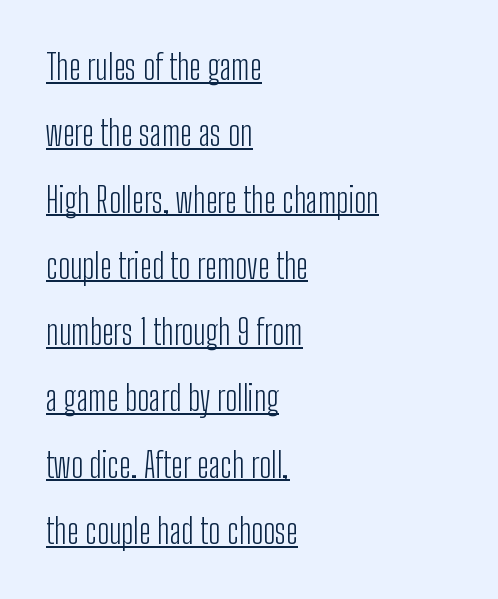
{"serif": "no", "italic": "no", "bold": "no", "weight": "light", "width": "condensed", "stroke_contrast": "low", "x_height": "medium", "monospaced": "no", "underline": "yes", "align": "left", "line_spacing": "loose", "line_spacing_ratio": 1.95, "letter_spacing": "normal", "letter_spacing_em": 0.0, "glyph_px": 34}
